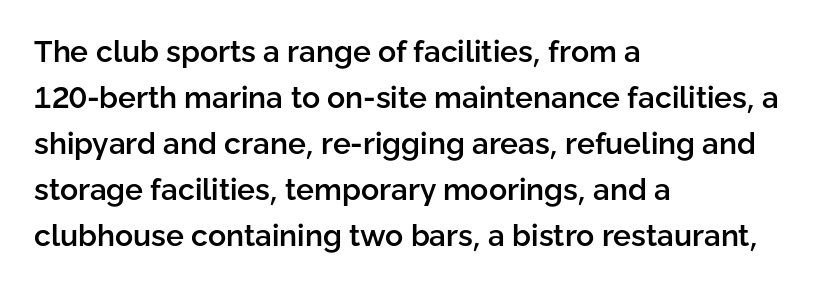
The image shows 30 px semibold sans-serif type, upright; set left-aligned, normal line spacing (1.53x), normal letter spacing, not underlined; low stroke contrast and a medium x-height.
